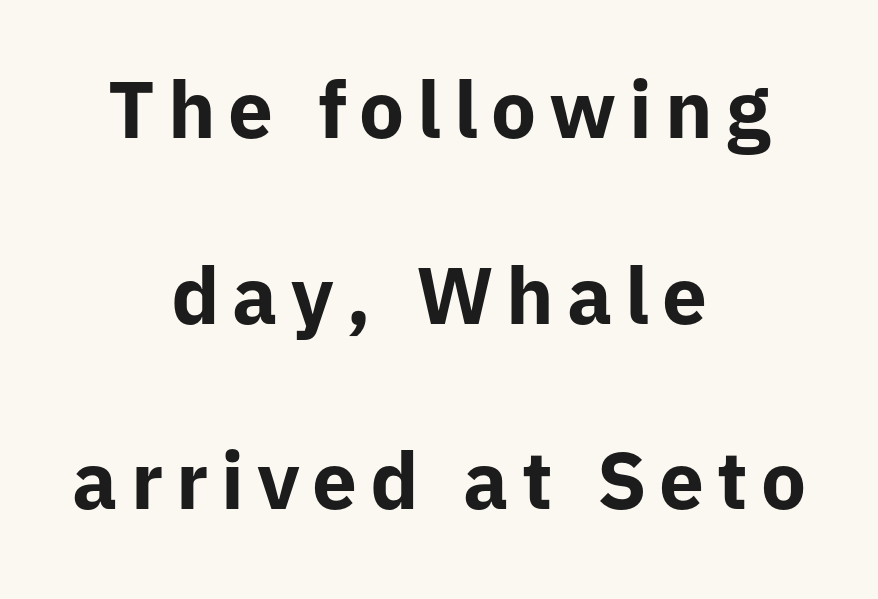
The passage is arranged like a title page — every line centered. The area under the type is left untouched. The specimen reads as upright at a glance. These lines stand farther apart than default settings would place them. Stroke terminals: plain, sans-serif. The passage shown is typed in a proportional face where columns would drift.
